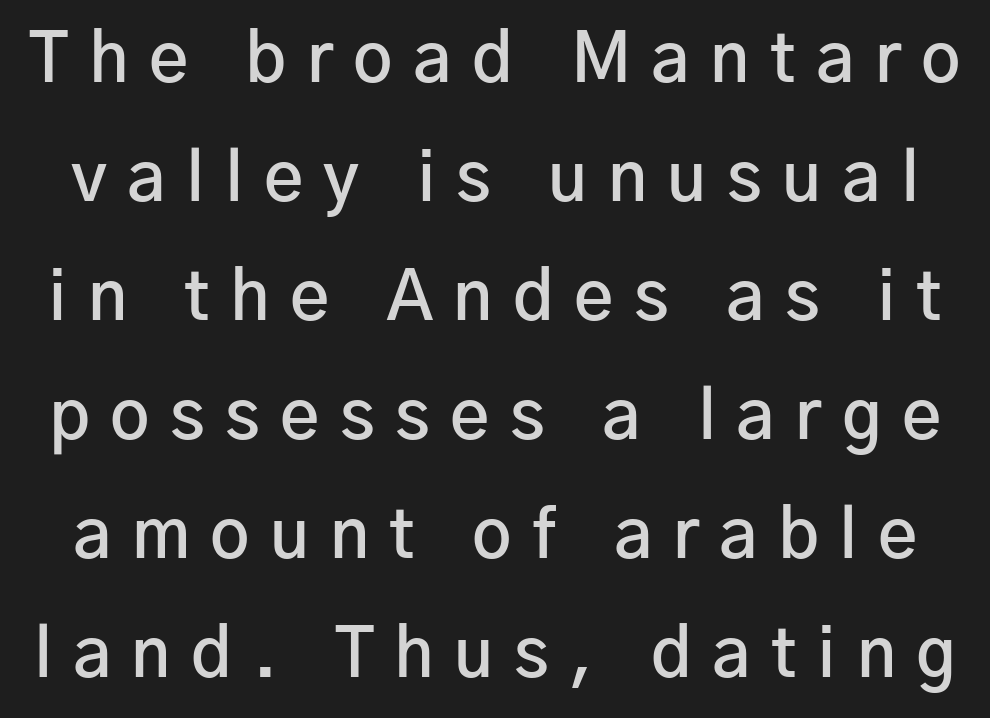
{"serif": "no", "italic": "no", "bold": "semi", "weight": "semibold", "width": "normal", "stroke_contrast": "low", "x_height": "medium", "monospaced": "no", "underline": "no", "line_spacing_ratio": 1.75, "letter_spacing": "wide", "letter_spacing_em": 0.3, "glyph_px": 68}
